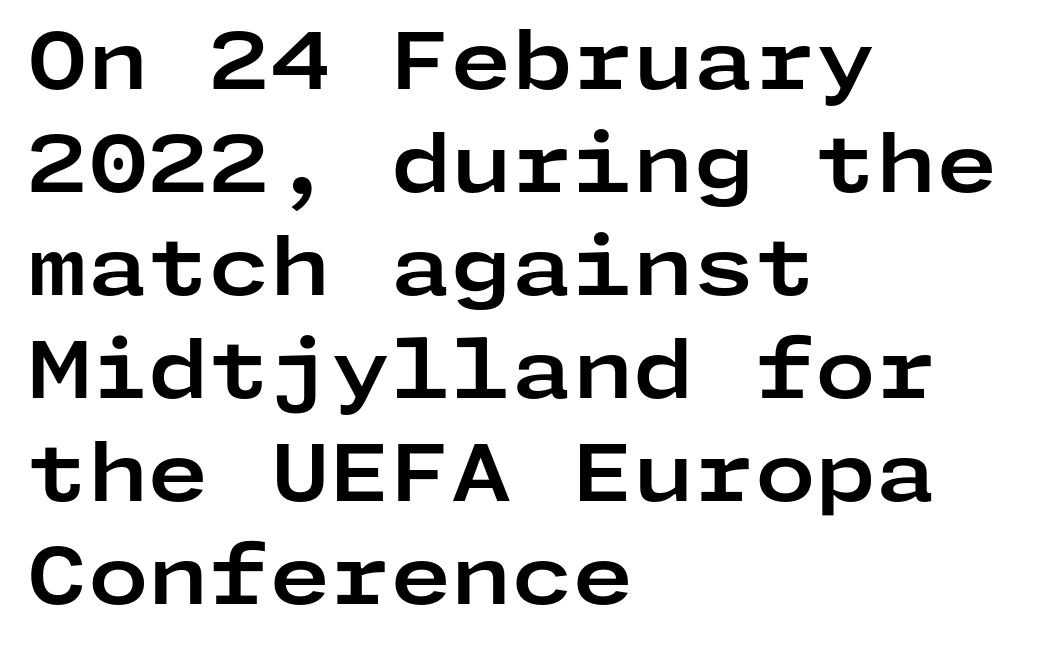
Typesetter's note: full bold, strokes at maximum text heaviness. Underline: absent. The rendering keeps characters at their native spacing. Every stem runs plumb, perpendicular to the baseline. The rendering anchors every line to the left-hand side.
